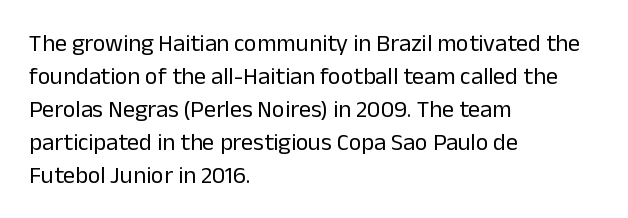
Q: Is the text bold? A: No.
Q: Is the text italic (slanted)? A: No, it is upright.
Q: Is the text underlined? A: No.
Q: How is the paragraph aligned? A: Left-aligned.
Q: Is the spacing between letters normal or unusually wide? A: Normal.
Q: Is the spacing between lines tight, normal or loose? A: Normal.
